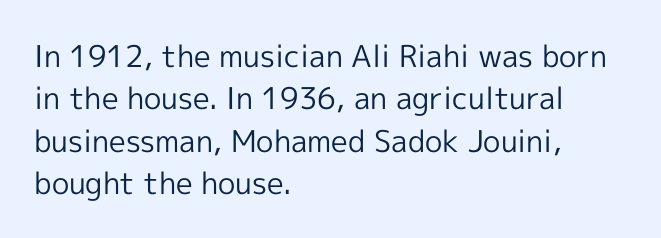
Q: Is the text bold? A: No.
Q: Is the text italic (slanted)? A: No, it is upright.
Q: Is the typeface a serif or a sans-serif typeface? A: Sans-serif.
Q: Is the text underlined? A: No.
Q: How is the paragraph aligned? A: Left-aligned.
Q: Is the spacing between letters normal or unusually wide? A: Normal.
Q: Is the spacing between lines tight, normal or loose? A: Normal.
Q: Width (condensed, normal, or wide)? A: Normal.
Q: x-height? A: Medium.
Q: Monospaced? A: No.
